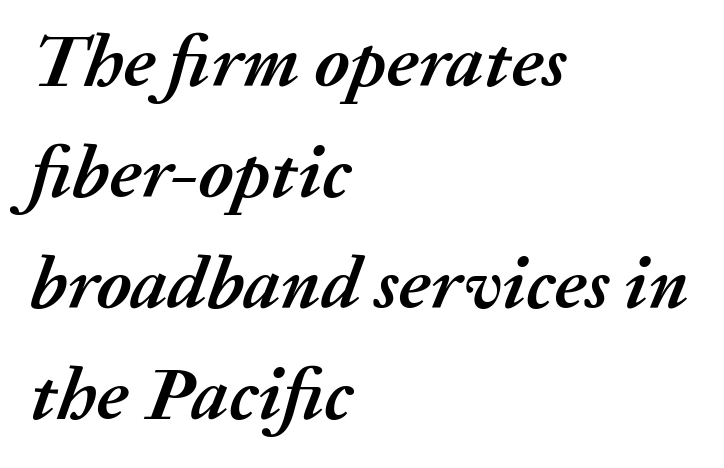
The rows are spaced the way most documents space them. These lines are rendered in a variable-pitch font. What stands out about the letter spacing? Nothing — it is the standard amount. Compared with an ordinary text face, these strokes are far heavier — a full bold. Bare-footed words on every line. The typography opts for an oblique posture over an upright one.
